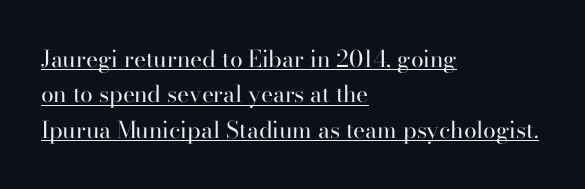
The image shows 23 px text type, upright; set left-aligned, normal line spacing (1.54x), normal letter spacing, underlined.
